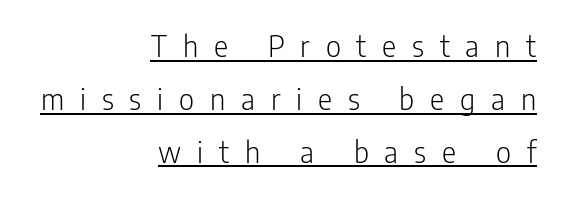
{"serif": "no", "italic": "no", "bold": "no", "weight": "light", "width": "condensed", "stroke_contrast": "low", "x_height": "medium", "monospaced": "no", "underline": "yes", "align": "right", "line_spacing": "normal", "line_spacing_ratio": 1.6, "letter_spacing": "wide", "letter_spacing_em": 0.48, "glyph_px": 33}
